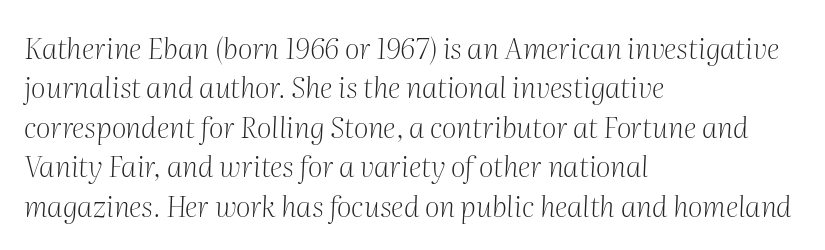
The image shows 29 px light serif type, italic (leaning right); set left-aligned, normal line spacing (1.36x), normal letter spacing, not underlined; medium stroke contrast and a medium x-height.
